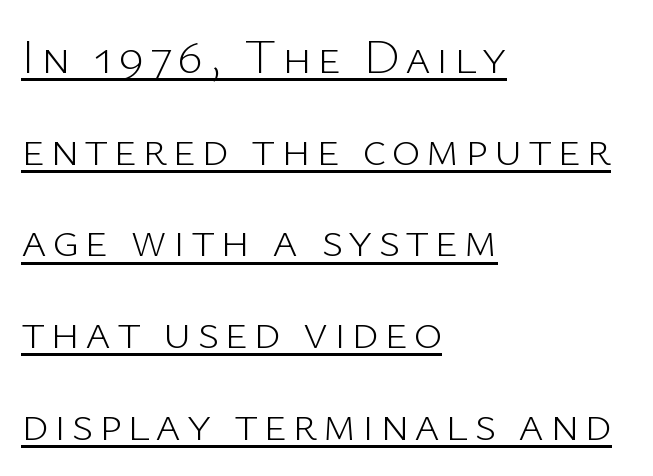
{"serif": "no", "italic": "no", "bold": "no", "weight": "light", "width": "normal", "stroke_contrast": "low", "x_height": "medium", "monospaced": "no", "underline": "yes", "align": "left", "line_spacing_ratio": 1.87, "glyph_px": 49}
